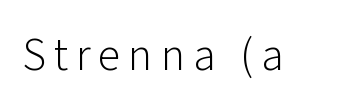
Q: Is the text bold? A: No.
Q: Is the text italic (slanted)? A: No, it is upright.
Q: Is the typeface a serif or a sans-serif typeface? A: Sans-serif.
Q: Is the text underlined? A: No.
Q: Width (condensed, normal, or wide)? A: Normal.
Q: Stroke contrast? A: Low.
Q: x-height? A: Medium.
Q: Monospaced? A: No.
